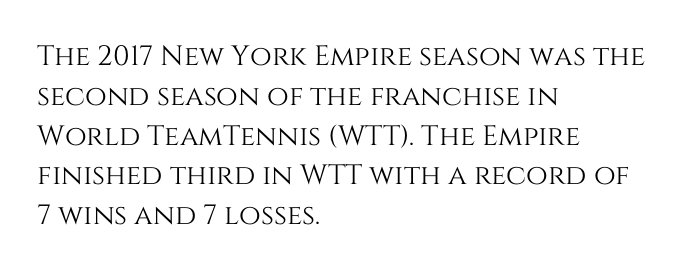
The image shows 28 px text type, upright; set left-aligned, normal line spacing (1.42x), normal letter spacing, not underlined; medium stroke contrast and a large x-height.
